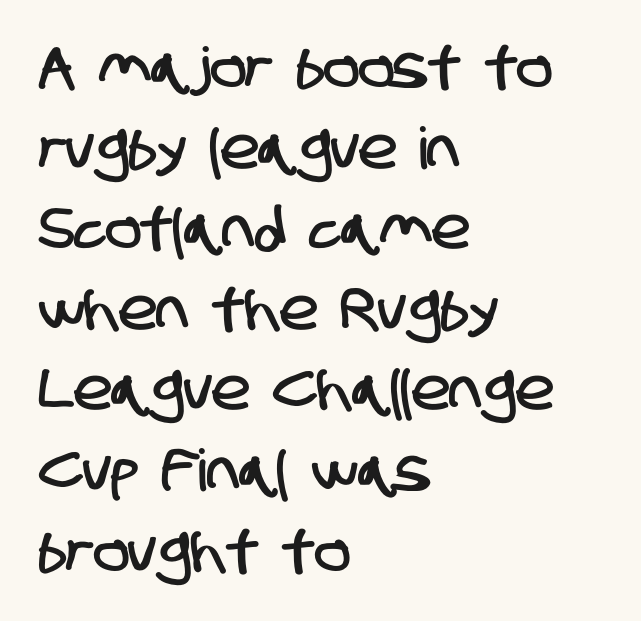
The image shows 58 px condensed sans-serif type; set left-aligned, normal line spacing (1.39x), normal letter spacing, not underlined; low stroke contrast and a large x-height.
